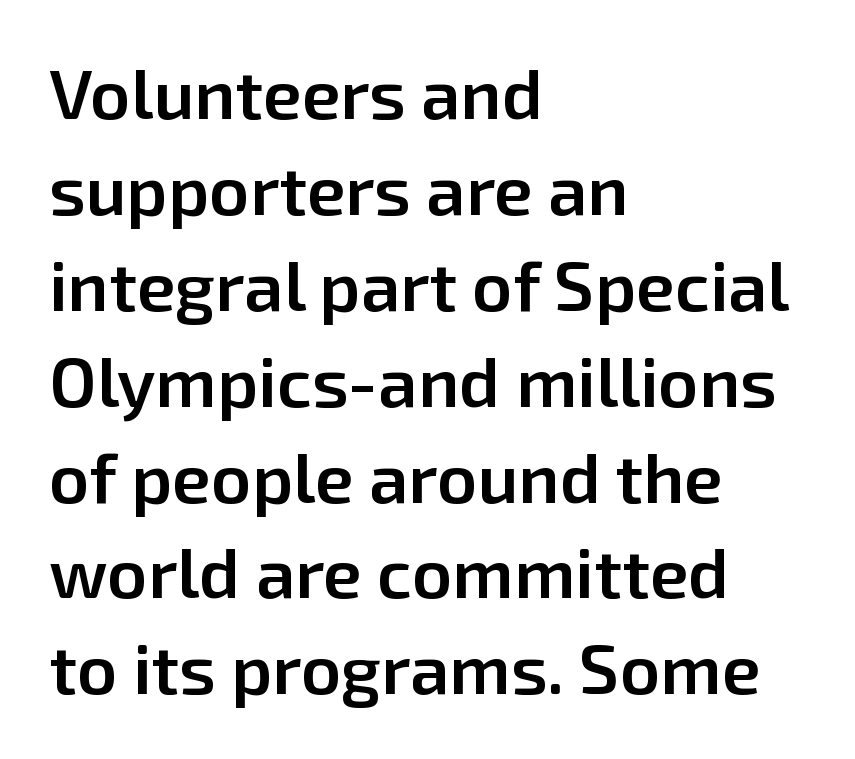
{"serif": "no", "italic": "no", "bold": "semi", "weight": "semibold", "width": "normal", "stroke_contrast": "low", "x_height": "medium", "monospaced": "no", "underline": "no", "align": "left", "line_spacing": "normal", "line_spacing_ratio": 1.37, "letter_spacing": "normal", "letter_spacing_em": 0.0, "glyph_px": 70}
